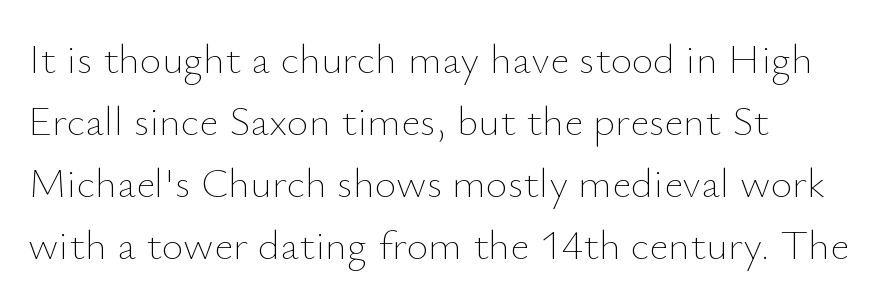
The image shows 42 px thin type, upright; set left-aligned, normal line spacing (1.48x), normal letter spacing, not underlined; low stroke contrast and a small x-height.
